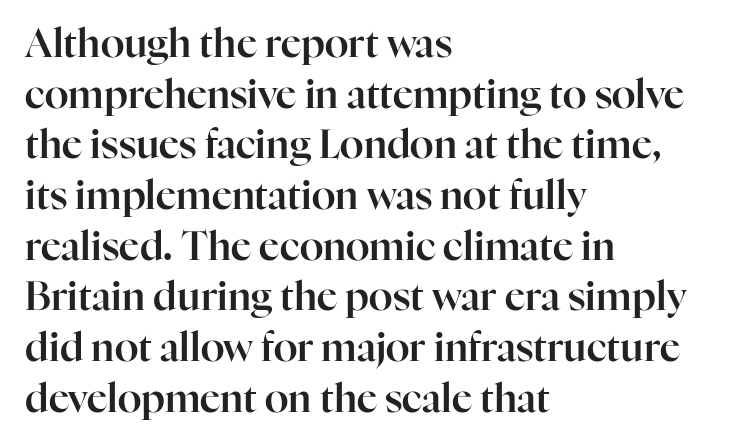
{"serif": "yes", "italic": "no", "width": "normal", "stroke_contrast": "high", "x_height": "medium", "monospaced": "no", "underline": "no", "align": "left", "line_spacing": "normal", "line_spacing_ratio": 1.3, "letter_spacing": "normal", "letter_spacing_em": 0.0, "glyph_px": 39}
